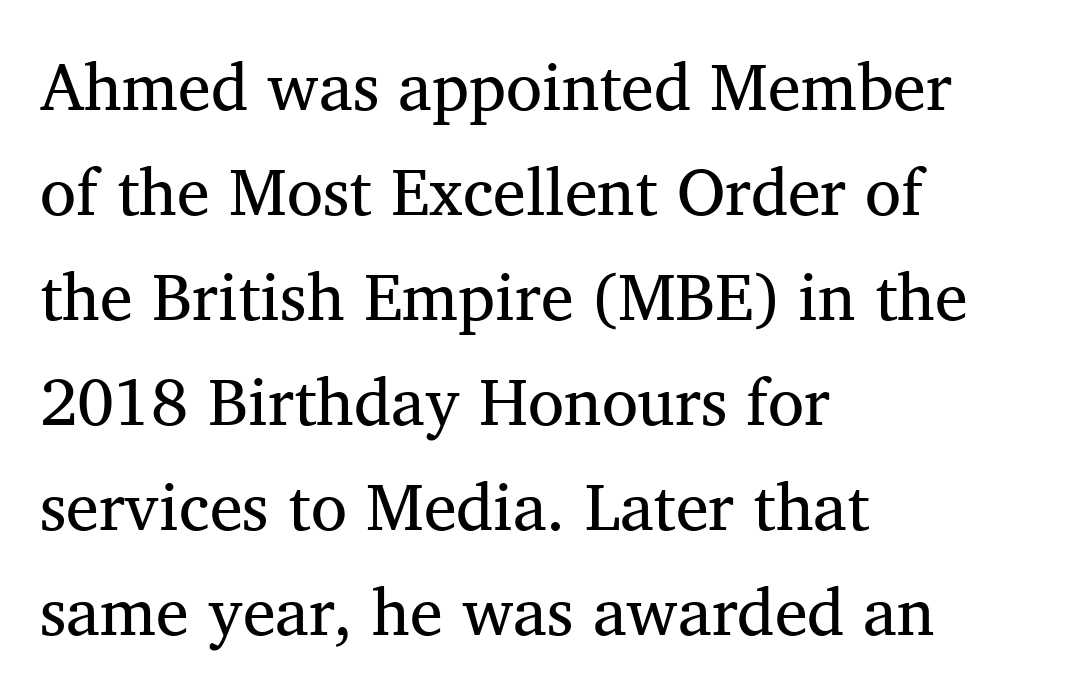
The image shows 66 px serif type; set left-aligned, normal line spacing (1.59x), normal letter spacing, not underlined; medium stroke contrast and a medium x-height.
